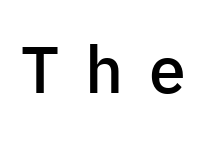
Q: Is the text bold? A: Semi-bold.
Q: Is the text italic (slanted)? A: No, it is upright.
Q: Is the typeface a serif or a sans-serif typeface? A: Sans-serif.
Q: Is the text underlined? A: No.
Q: Is the spacing between letters normal or unusually wide? A: Unusually wide.
Q: Width (condensed, normal, or wide)? A: Normal.
Q: Stroke contrast? A: Low.
Q: x-height? A: Medium.
Q: Monospaced? A: No.
